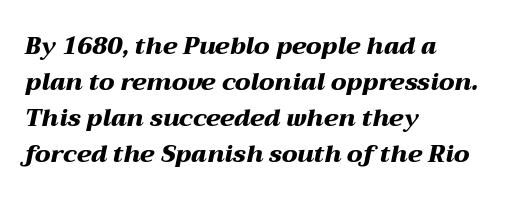
The zone under the glyphs is completely vacant. A full-strength bold gives these letters their thick strokes. Compared with ordinary roman type, these characters are visibly tilted. Compared with typical paragraphs, the rows here are spaced about the same. All the whitespace from short lines collects on the right. Spacing between characters is what you'd get straight out of the box.
